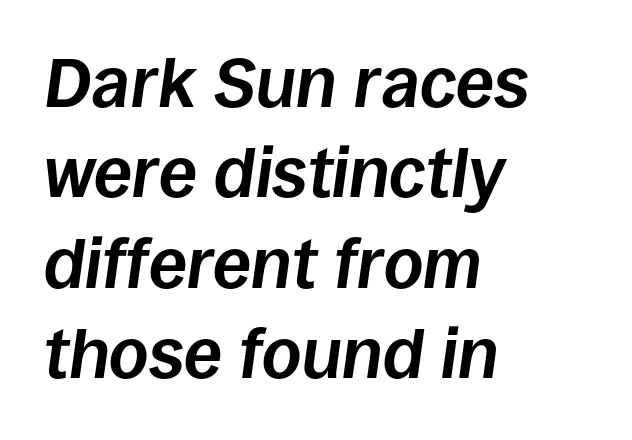
The text block is weighted toward the left margin, trailing off unevenly rightward. Yep, that's italic — everything's leaning. Quick note: underline off. These lines keep a tight, regular rhythm from letter to letter. Here the designer chose a conventional face with non-uniform glyph widths.
